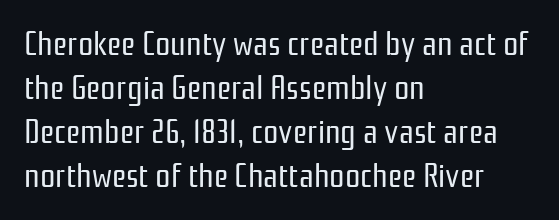
There is no visible air inserted between adjacent glyphs. Stems and bowls with no extra thickness — not bold. Looks like regular typesetting: each glyph gets only the width it needs. This sample uses an upright cut, with every glyph sitting square on the baseline. Short and long lines alike share a common starting point at left. This rendering features lettering with no underline.
